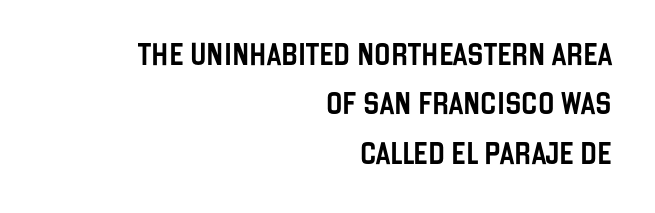
The image shows 22 px text type, upright; set right-aligned, loose line spacing (2.25x), normal letter spacing, not underlined.
